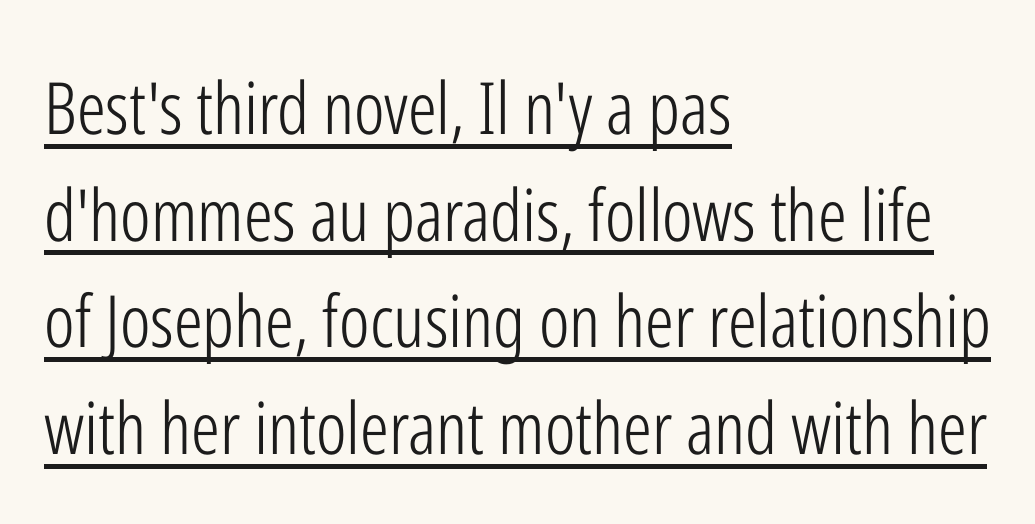
The image shows 72 px light, condensed sans-serif type, upright; set left-aligned, normal line spacing (1.48x), normal letter spacing, underlined; low stroke contrast and a medium x-height.
